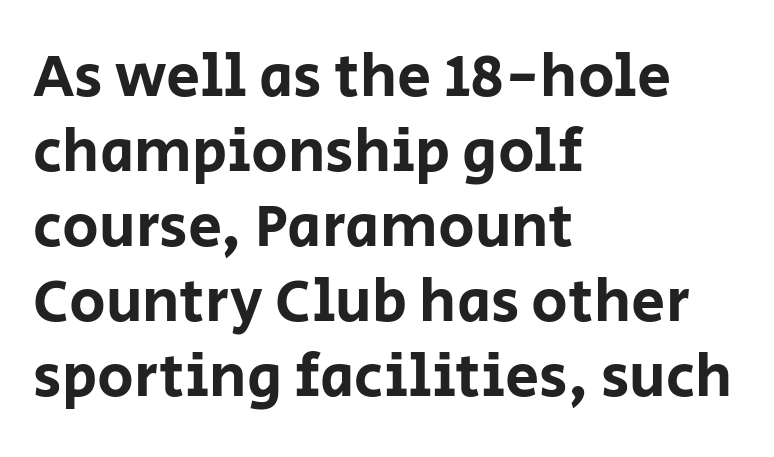
The image shows 61 px sans-serif type, upright; set left-aligned, line spacing 1.23x, normal letter spacing, not underlined; low stroke contrast and a large x-height.
